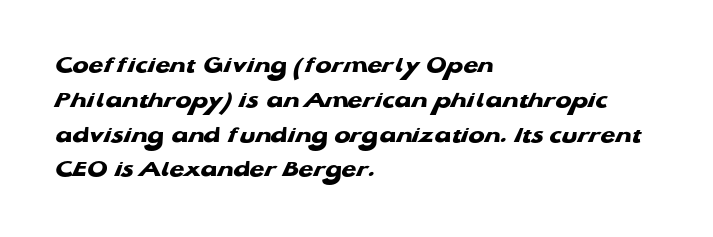
Casual observation: everything's shoved over to the left. The horizontal fit of the characters is conventional and even. The characters look thick and weighty, a clear bold. The zone under the glyphs is completely vacant. Notice how descenders clear the ascenders below comfortably — that's standard leading.
